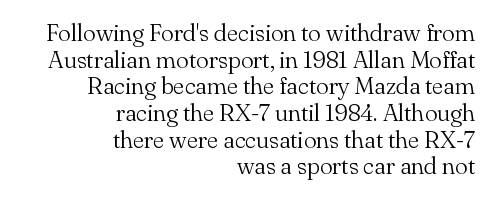
The image shows 24 px text type, upright; set right-aligned, tight line spacing (1.11x), normal letter spacing, not underlined.
